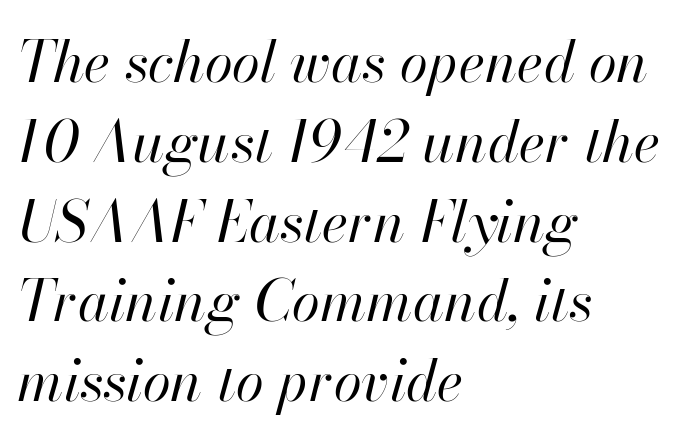
Honestly, there is no underline to notice here at all. Note the varied advance widths — an 'i' is clearly narrower than an 'm'. Horizontal bands of white between lines are of average thickness. This rendering leaves character spacing at its baseline value. A quiet, ordinary-to-light weight characterises the typeface. The compositor pushed each line to the left boundary.
